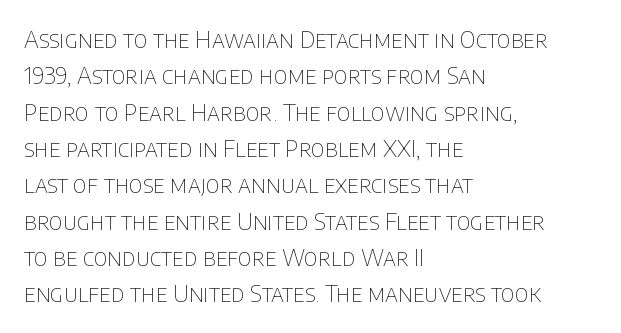
Q: Is the text bold? A: No.
Q: Is the text italic (slanted)? A: No, it is upright.
Q: Is the text underlined? A: No.
Q: How is the paragraph aligned? A: Left-aligned.
Q: Is the spacing between letters normal or unusually wide? A: Normal.
Q: Is the spacing between lines tight, normal or loose? A: Normal.
